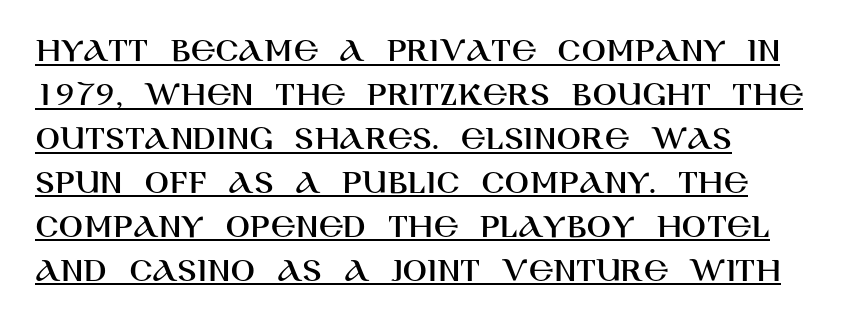
The image shows 36 px sans-serif type, upright; set left-aligned, line spacing 1.22x, normal letter spacing, underlined; high stroke contrast and a large x-height.
